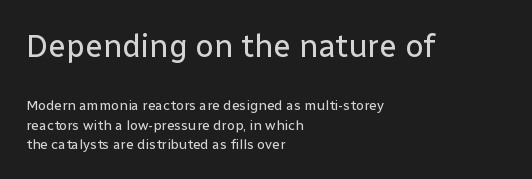
Q: Is the text bold? A: No.
Q: Is the text italic (slanted)? A: No, it is upright.
Q: Is the typeface a serif or a sans-serif typeface? A: Sans-serif.
Q: Is the text underlined? A: No.
Q: How is the paragraph aligned? A: Left-aligned.
Q: Is the spacing between letters normal or unusually wide? A: Normal.
Q: Is the spacing between lines tight, normal or loose? A: Normal.
Q: Which block of text is set in a larger size, the first (top) or the second (bottom)? A: The first (top) one.
Q: Width (condensed, normal, or wide)? A: Normal.
Q: Stroke contrast? A: Low.
Q: x-height? A: Medium.
Q: Monospaced? A: No.
